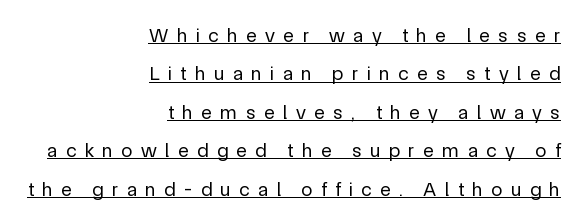
Q: Is the text bold? A: No.
Q: Is the text italic (slanted)? A: No, it is upright.
Q: Is the text underlined? A: Yes.
Q: How is the paragraph aligned? A: Right-aligned.
Q: Is the spacing between letters normal or unusually wide? A: Unusually wide.
Q: Is the spacing between lines tight, normal or loose? A: Loose.
